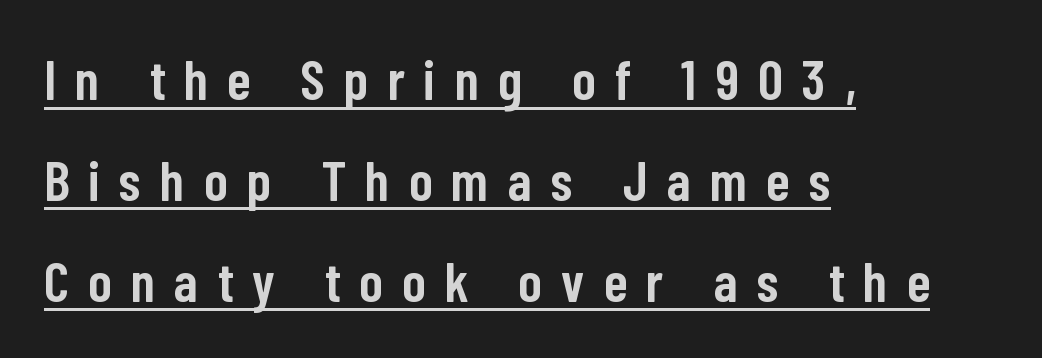
{"serif": "no", "italic": "no", "bold": "semi", "weight": "semibold", "width": "condensed", "stroke_contrast": "low", "x_height": "medium", "monospaced": "no", "underline": "yes", "align": "left", "line_spacing_ratio": 1.8, "letter_spacing": "wide", "letter_spacing_em": 0.35, "glyph_px": 56}
